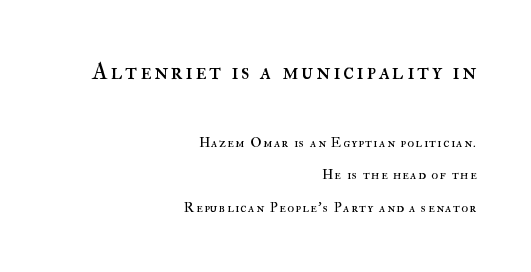
{"italic": "no", "bold": "no", "underline": "no", "align": "right", "line_spacing": "loose", "line_spacing_ratio": 2.32, "larger_block": "first", "size_ratio": 1.79, "glyph_px": 25}
